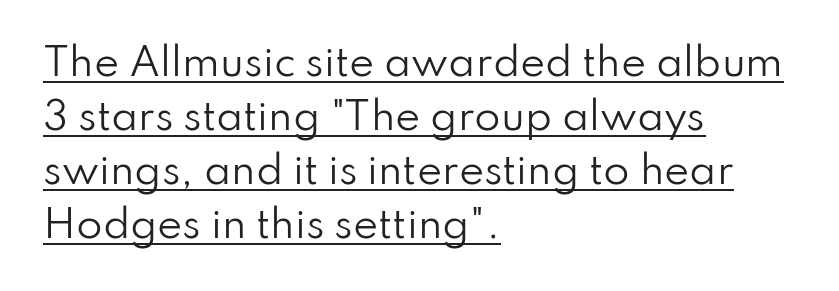
Q: Is the text bold? A: No.
Q: Is the text italic (slanted)? A: No, it is upright.
Q: Is the typeface a serif or a sans-serif typeface? A: Sans-serif.
Q: Is the text underlined? A: Yes.
Q: How is the paragraph aligned? A: Left-aligned.
Q: Is the spacing between letters normal or unusually wide? A: Normal.
Q: Is the spacing between lines tight, normal or loose? A: Normal.
Q: Width (condensed, normal, or wide)? A: Normal.
Q: Stroke contrast? A: Low.
Q: x-height? A: Small.
Q: Monospaced? A: No.
